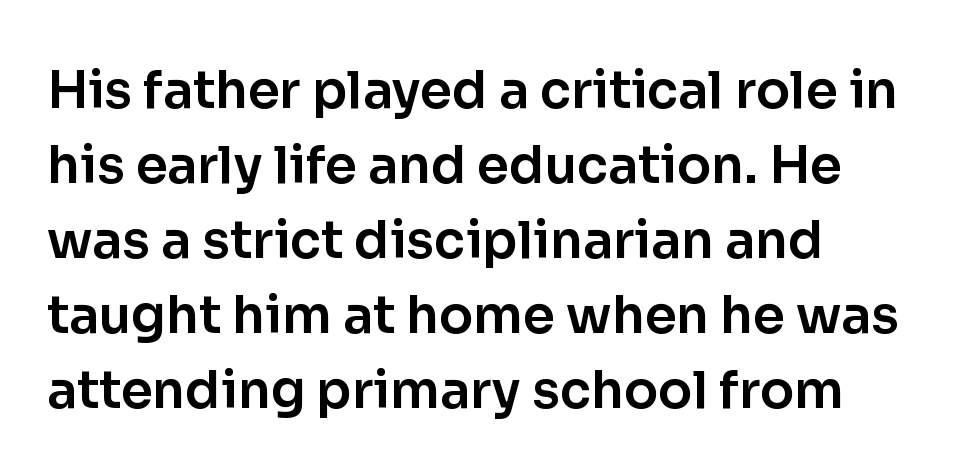
Every row of glyphs begins at an identical x-position on the left. What kind of face is this? One without serifs — a sans. Short note: letters normally spaced. What's the leading like? Ordinary, nothing unusual. The face used here is proportionally spaced, like ordinary book or web type. The specimen reads as upright at a glance.
